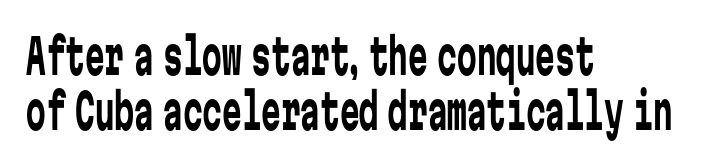
The image shows 49 px regular-weight, condensed sans-serif type, upright, monospaced; set left-aligned, tight line spacing (1.12x), normal letter spacing, not underlined; low stroke contrast and a medium x-height.
